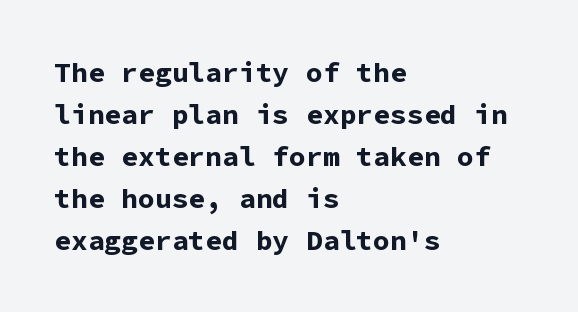
{"serif": "no", "italic": "no", "bold": "yes", "weight": "bold", "width": "normal", "stroke_contrast": "low", "x_height": "medium", "monospaced": "yes", "underline": "no", "align": "left", "line_spacing": "normal", "line_spacing_ratio": 1.5, "letter_spacing": "normal", "letter_spacing_em": 0.0, "glyph_px": 28}
